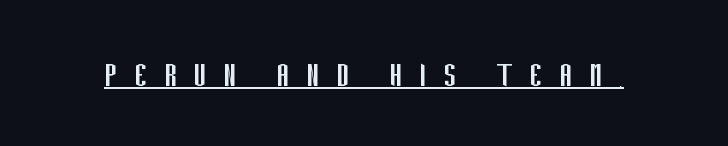
{"serif": "no", "italic": "no", "bold": "no", "weight": "regular", "width": "condensed", "stroke_contrast": "low", "x_height": "large", "monospaced": "no", "underline": "yes", "letter_spacing": "wide", "letter_spacing_em": 0.42, "glyph_px": 39}
